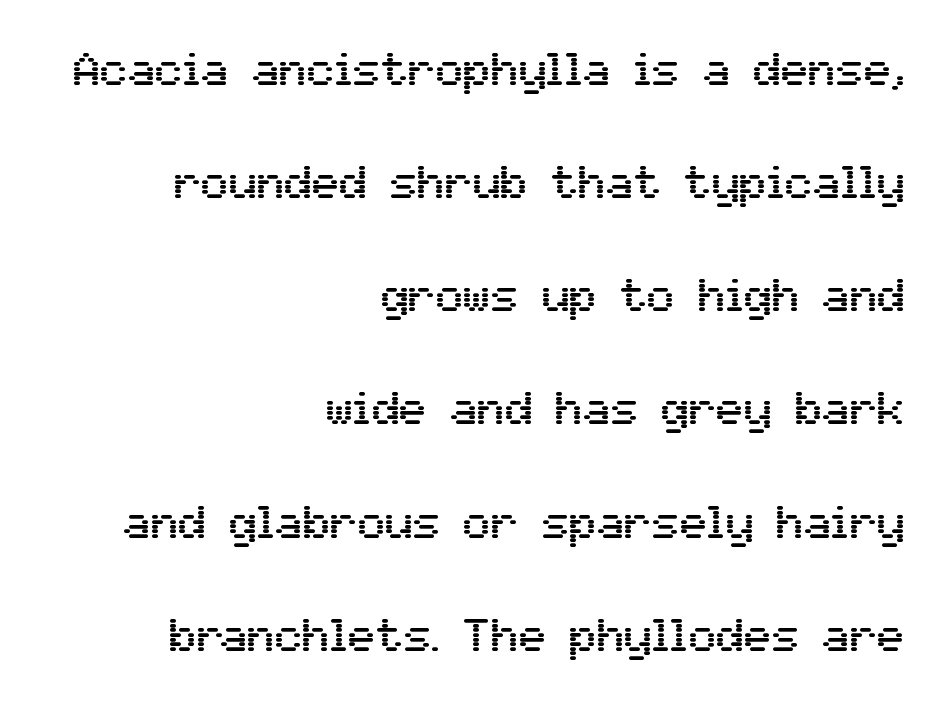
The text was rendered using a sans face with plain stroke endings. The area under the type is left untouched. Standard letterfit; no display-style spreading of the glyphs. Every stem runs plumb, perpendicular to the baseline.
